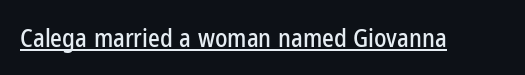
The image shows 25 px text type, upright; set normal letter spacing, underlined.
